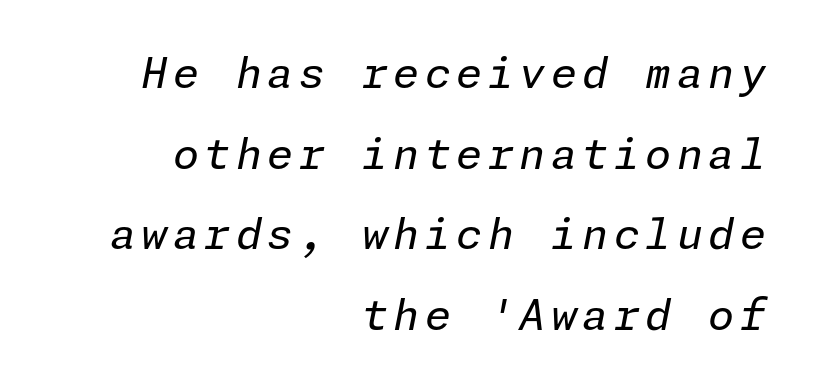
Q: Is the text bold? A: No.
Q: Is the text italic (slanted)? A: Yes, it leans right by about 11 degrees.
Q: Is the text underlined? A: No.
Q: How is the paragraph aligned? A: Right-aligned.
Q: Is the spacing between lines tight, normal or loose? A: Loose.
Q: Width (condensed, normal, or wide)? A: Normal.
Q: Stroke contrast? A: Low.
Q: x-height? A: Medium.
